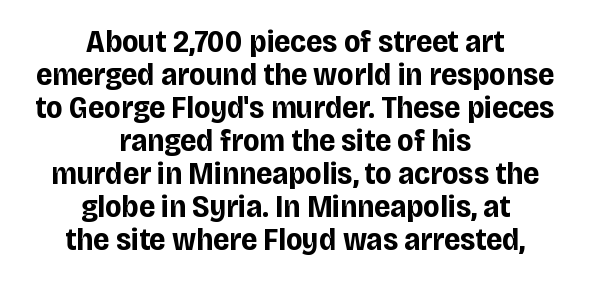
Each glyph is drawn with heavy, bold strokes. The paragraph shown floats in the horizontal middle. This rendering leaves character spacing at its baseline value. These lines are rendered in a variable-pitch font.
